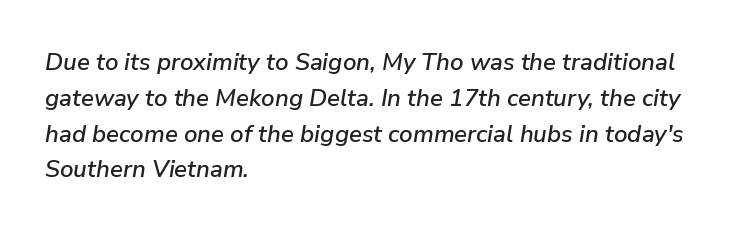
Q: Is the text italic (slanted)? A: Yes, it leans right by about 9 degrees.
Q: Is the text underlined? A: No.
Q: How is the paragraph aligned? A: Left-aligned.
Q: Is the spacing between letters normal or unusually wide? A: Normal.
Q: Is the spacing between lines tight, normal or loose? A: Normal.
